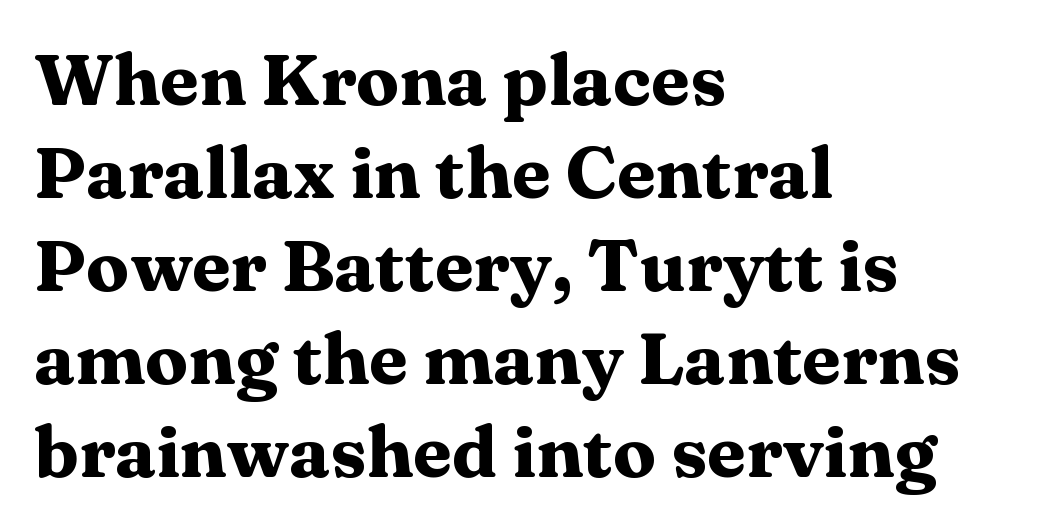
{"serif": "yes", "italic": "no", "bold": "yes", "weight": "heavy", "width": "wide", "stroke_contrast": "medium", "x_height": "medium", "monospaced": "no", "underline": "no", "align": "left", "line_spacing": "normal", "line_spacing_ratio": 1.29, "letter_spacing": "normal", "letter_spacing_em": 0.0, "glyph_px": 72}
